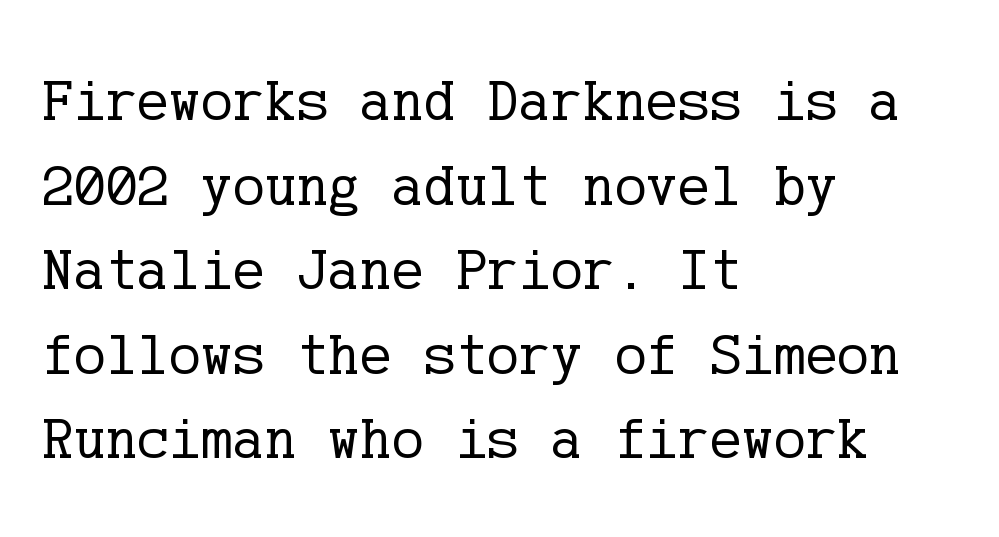
{"serif": "yes", "italic": "no", "bold": "no", "weight": "regular", "width": "normal", "stroke_contrast": "low", "x_height": "medium", "underline": "no", "align": "left", "line_spacing": "normal", "line_spacing_ratio": 1.41, "letter_spacing": "normal", "letter_spacing_em": 0.0, "glyph_px": 60}
